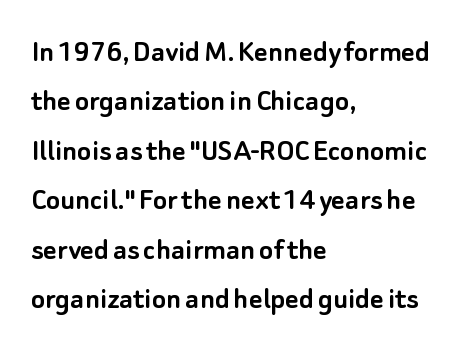
{"serif": "no", "italic": "no", "width": "normal", "stroke_contrast": "low", "x_height": "small", "monospaced": "no", "underline": "no", "align": "left", "line_spacing": "normal", "line_spacing_ratio": 1.5, "letter_spacing": "normal", "letter_spacing_em": 0.0, "glyph_px": 33}
